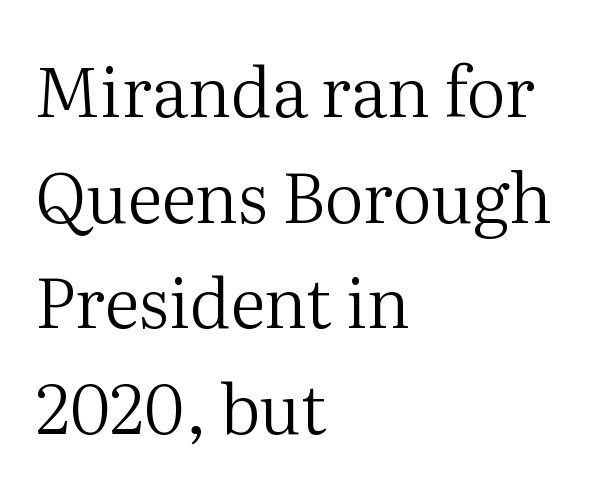
{"serif": "yes", "italic": "no", "bold": "no", "weight": "regular", "width": "normal", "stroke_contrast": "medium", "x_height": "medium", "monospaced": "no", "underline": "no", "align": "left", "line_spacing": "normal", "line_spacing_ratio": 1.53, "letter_spacing": "normal", "letter_spacing_em": 0.0, "glyph_px": 69}
